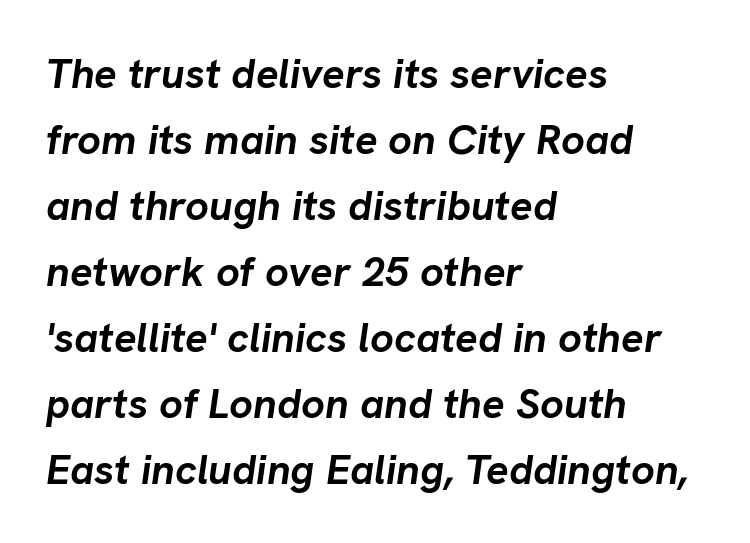
What weight is shown? A full bold with thick strokes. Horizontal alignment here is leftward, the default for most running prose. The line-height multiplier appears to be the usual default. Rendered with sloped, italic letterforms. Spacing between characters is what you'd get straight out of the box. Here the designer chose a conventional face with non-uniform glyph widths.
